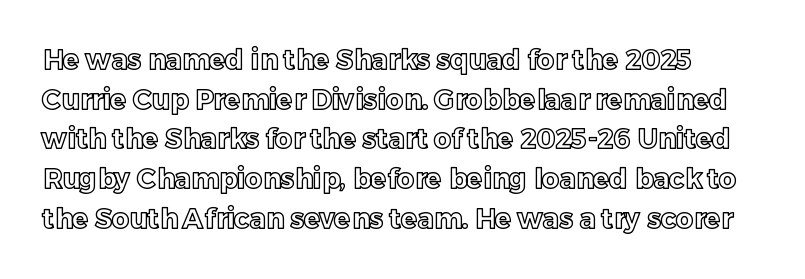
The words here are not underlined. Caption: standard tracking, unaltered. Do the letters lean? They stand straight. The passage shown stacks its lines at a standard gap.
